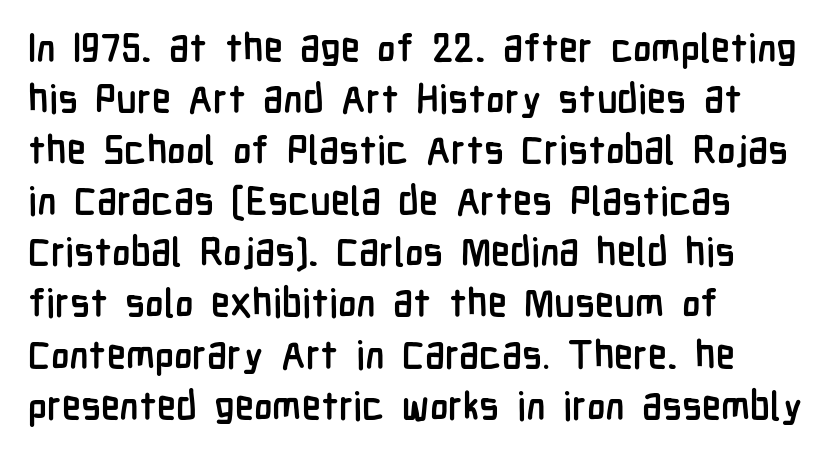
The passage shown is typed in a proportional face where columns would drift. Unmarked baselines from the first word to the last. Italic? Not at all — the glyphs are vertical. Serifs: no, the terminals of the letterforms are clean.
